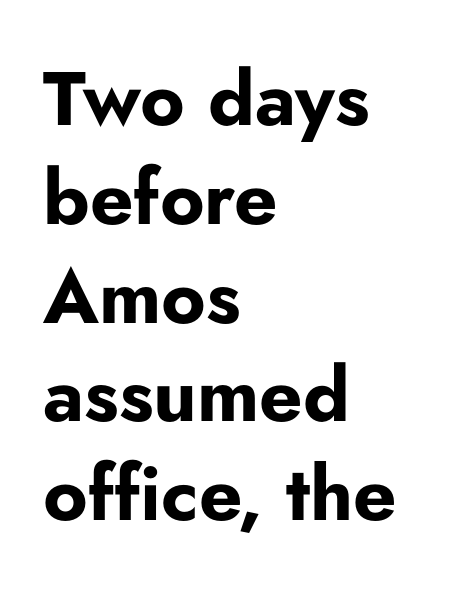
{"serif": "no", "italic": "no", "bold": "yes", "weight": "bold", "width": "normal", "stroke_contrast": "low", "x_height": "small", "monospaced": "no", "underline": "no", "align": "left", "line_spacing": "normal", "line_spacing_ratio": 1.3, "letter_spacing": "normal", "letter_spacing_em": 0.0, "glyph_px": 76}
